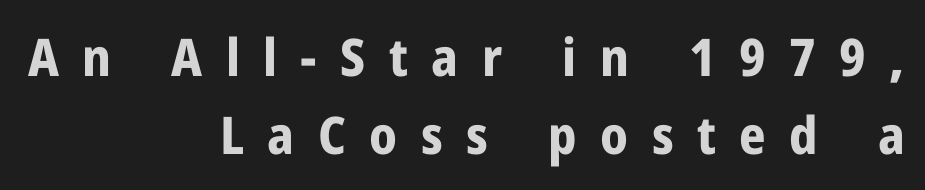
The font family rendered here belongs to the sans-serif group. Proportional: the letters do not fall into vertical columns. The space directly below the letters is spotless. Letter spacing: wide. On the weight axis this lands at bold, roughly 700. Does the copy run flush right? Yes — the right margin is perfectly even.
